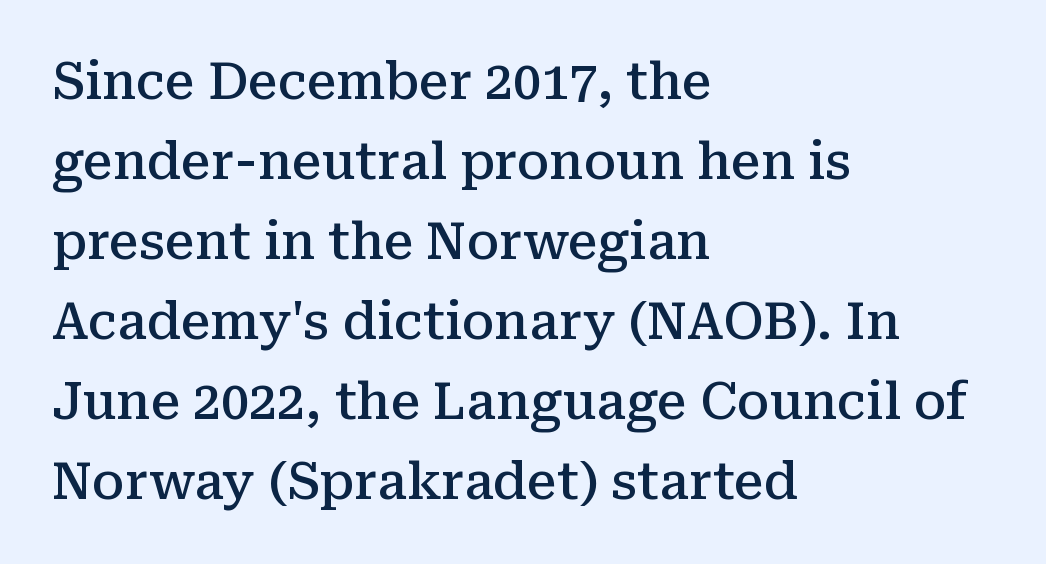
{"serif": "yes", "italic": "no", "bold": "semi", "weight": "semibold", "width": "normal", "stroke_contrast": "medium", "x_height": "medium", "monospaced": "no", "underline": "no", "align": "left", "line_spacing": "normal", "line_spacing_ratio": 1.6, "letter_spacing": "normal", "letter_spacing_em": 0.0, "glyph_px": 50}
